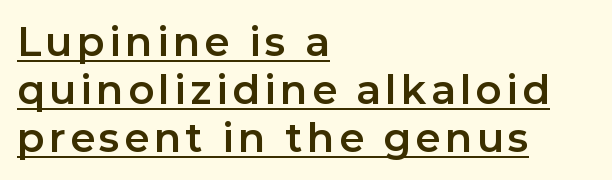
{"serif": "no", "italic": "no", "width": "normal", "stroke_contrast": "low", "x_height": "medium", "monospaced": "no", "underline": "yes", "align": "left", "line_spacing_ratio": 1.2, "glyph_px": 40}
